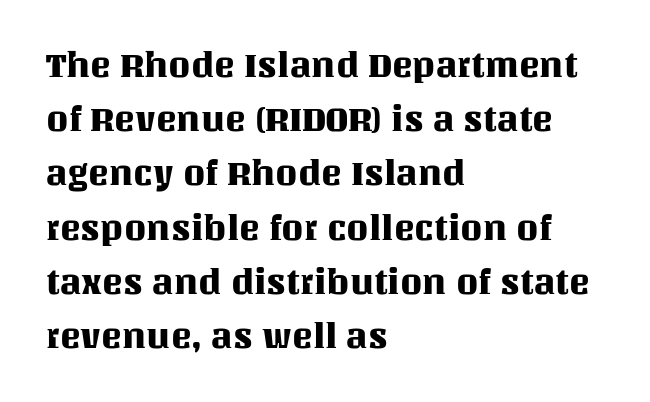
Decoration check: the copy has no underline. Each new line begins a customary step beneath the previous one. This sample has the flowing, uneven cadence of proportional lettering. The paragraph has a hard left edge and a soft right edge.
